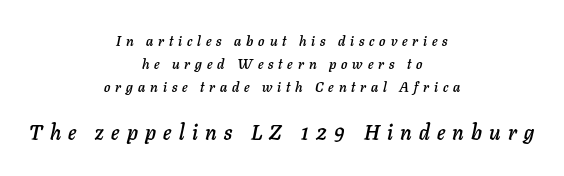
The image shows 21 px text type, italic (leaning right); set centered, normal line spacing (1.63x), unusually wide letter spacing (+0.35 em), not underlined; the second (bottom) block is 1.5x larger.
